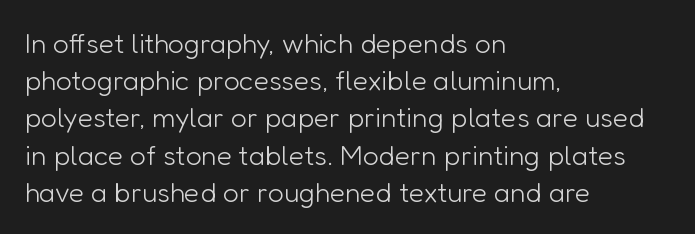
Q: Is the text bold? A: No.
Q: Is the text italic (slanted)? A: No, it is upright.
Q: Is the typeface a serif or a sans-serif typeface? A: Sans-serif.
Q: Is the text underlined? A: No.
Q: How is the paragraph aligned? A: Left-aligned.
Q: Is the spacing between letters normal or unusually wide? A: Normal.
Q: Is the spacing between lines tight, normal or loose? A: Normal.
Q: Width (condensed, normal, or wide)? A: Normal.
Q: Stroke contrast? A: Low.
Q: x-height? A: Medium.
Q: Monospaced? A: No.
